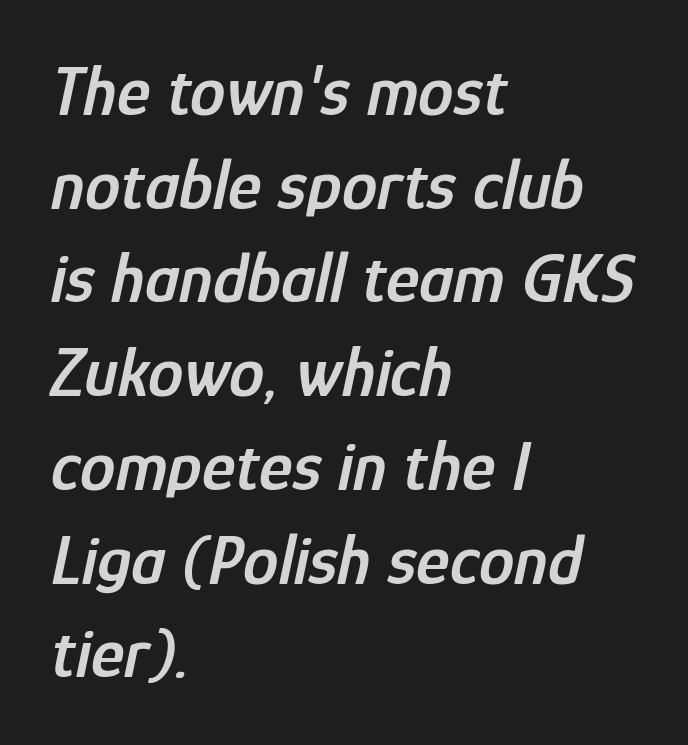
The lettering tilts uniformly, giving the passage an italic look. Leftover space on each line is placed entirely after the last word. The type is set solid horizontally, with unmodified tracking. The letters are semibold — heavier than regular but short of a full bold. Looks like regular typesetting: each glyph gets only the width it needs.
